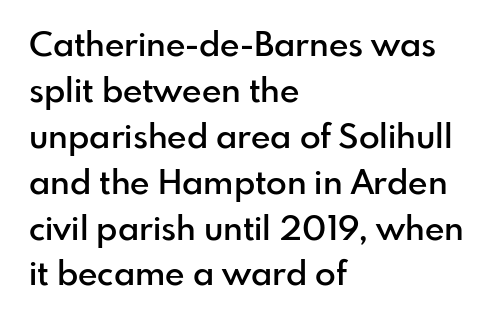
Q: Is the text bold? A: Semi-bold.
Q: Is the text italic (slanted)? A: No, it is upright.
Q: Is the typeface a serif or a sans-serif typeface? A: Sans-serif.
Q: Is the text underlined? A: No.
Q: How is the paragraph aligned? A: Left-aligned.
Q: Is the spacing between letters normal or unusually wide? A: Normal.
Q: Is the spacing between lines tight, normal or loose? A: Normal.
Q: Width (condensed, normal, or wide)? A: Normal.
Q: Stroke contrast? A: Low.
Q: x-height? A: Small.
Q: Monospaced? A: No.
